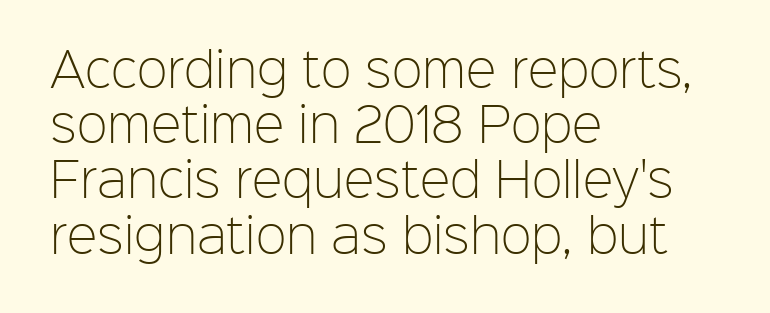
Each stroke keeps to a modest, everyday thickness or less. In terms of letterspacing, this is plain default setting. Do the characters align in a grid? No, the font is proportional. Italic? Not at all — the glyphs are vertical. This sample uses a sans-serif face. The rag falls on the right side of this text block.
